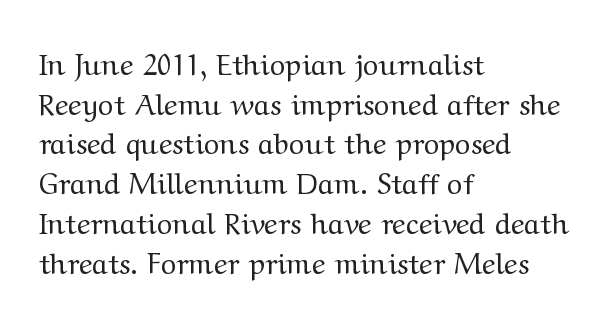
{"serif": "yes", "italic": "no", "bold": "no", "weight": "regular", "width": "wide", "stroke_contrast": "medium", "x_height": "medium", "monospaced": "no", "underline": "no", "align": "left", "line_spacing": "normal", "line_spacing_ratio": 1.37, "letter_spacing": "normal", "letter_spacing_em": 0.0, "glyph_px": 29}
